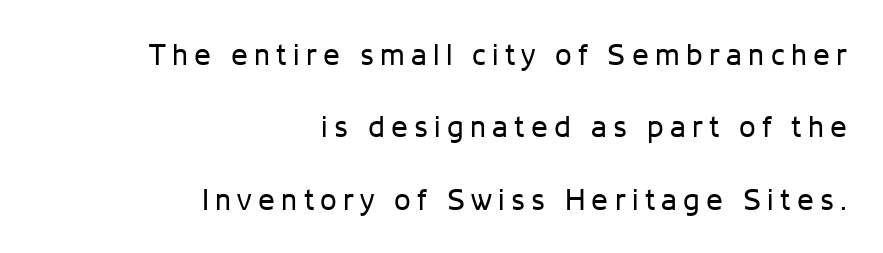
Each new line begins a long way beneath the previous one. Nope, not italic — everything's standing straight. Unlike a traditional serif, this face leaves its strokes unadorned. Spacing verdict: proportional, widths tailored to each character.
